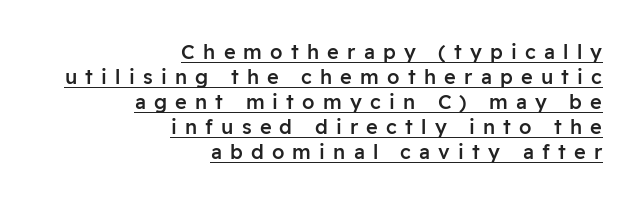
A typesetter would call this heavily tracked-out type. Is there an underline? Yes — a line sits under the letters. These lines are set flush right with a ragged left edge. Compared with an ordinary text face, these strokes are moderately heavier — a semibold.
